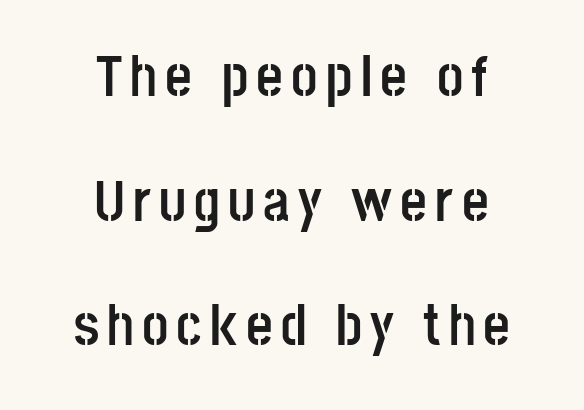
The image shows 58 px semibold, condensed sans-serif type, upright; set centered, loose line spacing (2.15x), not underlined; low stroke contrast and a large x-height.
